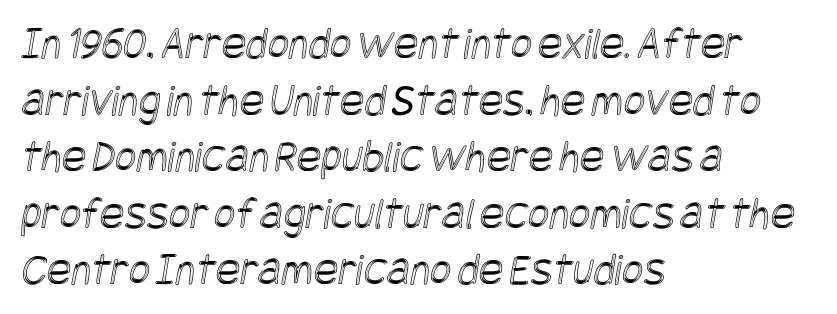
Q: Is the text underlined? A: No.
Q: How is the paragraph aligned? A: Left-aligned.
Q: Is the spacing between letters normal or unusually wide? A: Normal.
Q: Width (condensed, normal, or wide)? A: Condensed.
Q: x-height? A: Large.
